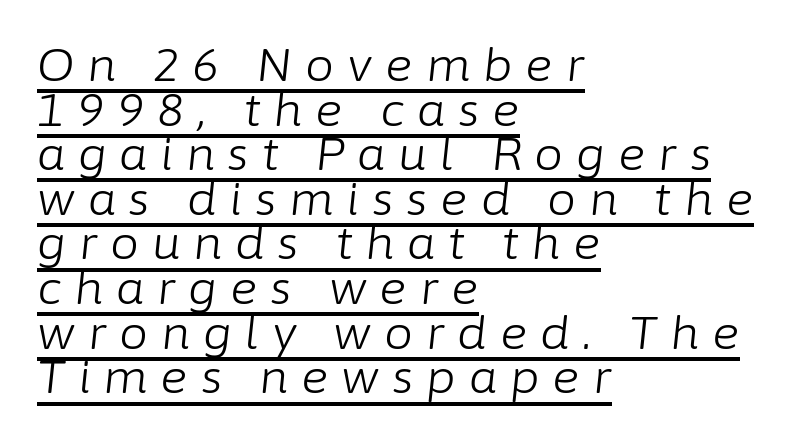
The image shows 46 px light type, italic (leaning right); set left-aligned, tight line spacing (0.97x), unusually wide letter spacing (+0.28 em), underlined; low stroke contrast and a medium x-height.
